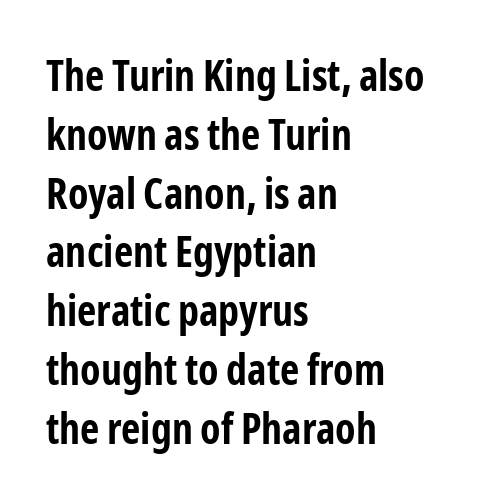
Q: Is the text bold? A: Yes.
Q: Is the text italic (slanted)? A: No, it is upright.
Q: Is the typeface a serif or a sans-serif typeface? A: Sans-serif.
Q: Is the text underlined? A: No.
Q: How is the paragraph aligned? A: Left-aligned.
Q: Is the spacing between letters normal or unusually wide? A: Normal.
Q: Is the spacing between lines tight, normal or loose? A: Normal.
Q: Width (condensed, normal, or wide)? A: Condensed.
Q: Stroke contrast? A: Low.
Q: x-height? A: Medium.
Q: Monospaced? A: No.
